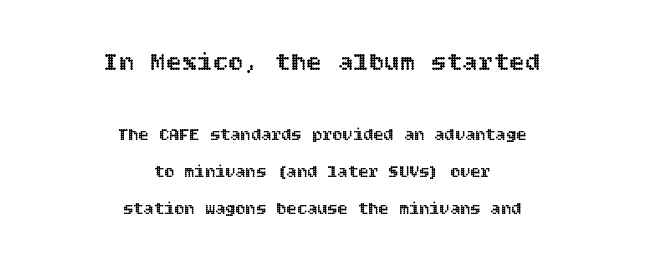
The lettering stays uniformly vertical, giving the passage a roman look. No extra tracking has been applied to these lines. Short and long lines alike share a common midpoint. Widely set lines give the paragraph a tall, airy silhouette. The composition opens big and finishes small. Clear beneath every line of the passage.
